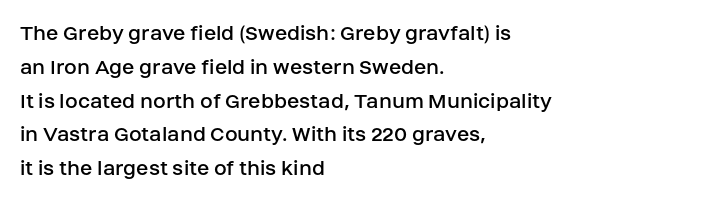
Just letters on the line, the space beneath them empty. Evenly set lines give the paragraph a standard silhouette. Heft: none added — not bold. Notice how the passage keeps a crisp vertical edge on the left only. No extra tracking has been applied to these lines. A roman cut, with each character standing at attention.
